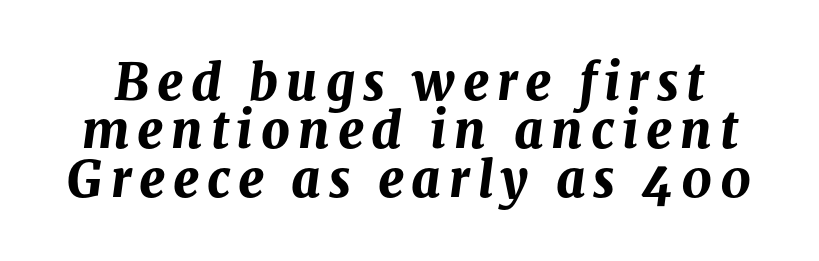
Q: Is the text bold? A: Yes.
Q: Is the text italic (slanted)? A: Yes, it leans right by about 8 degrees.
Q: Is the text underlined? A: No.
Q: Is the spacing between lines tight, normal or loose? A: Tight.
Q: Width (condensed, normal, or wide)? A: Normal.
Q: Stroke contrast? A: Medium.
Q: x-height? A: Medium.
Q: Monospaced? A: No.
